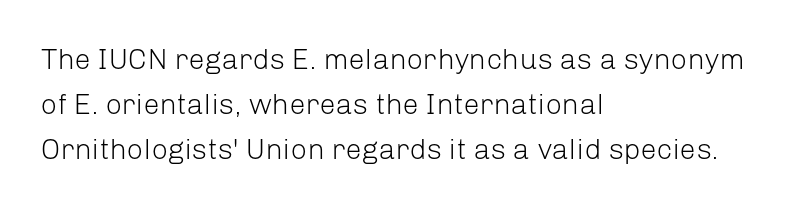
Stroke thickness stays within the range of a standard reading face or lighter. Clear beneath every line of the passage. A normal amount of white space separates one row of letters from the next. Horizontally, the lines are justified to the leading edge only.
